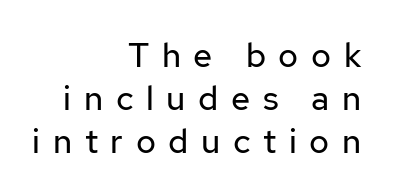
{"serif": "no", "italic": "no", "bold": "no", "weight": "regular", "width": "normal", "stroke_contrast": "low", "x_height": "medium", "monospaced": "no", "underline": "no", "align": "right", "line_spacing": "normal", "line_spacing_ratio": 1.26, "letter_spacing": "wide", "letter_spacing_em": 0.37, "glyph_px": 34}
